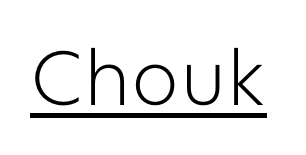
The image shows 77 px light sans-serif type, upright; set normal letter spacing, underlined; low stroke contrast and a medium x-height.
